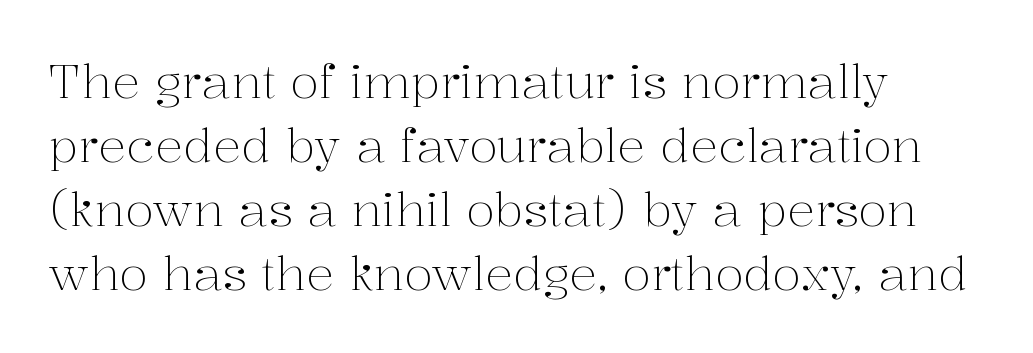
The image shows 47 px light serif type, upright; set left-aligned, normal line spacing (1.36x), normal letter spacing, not underlined; medium stroke contrast and a medium x-height.
